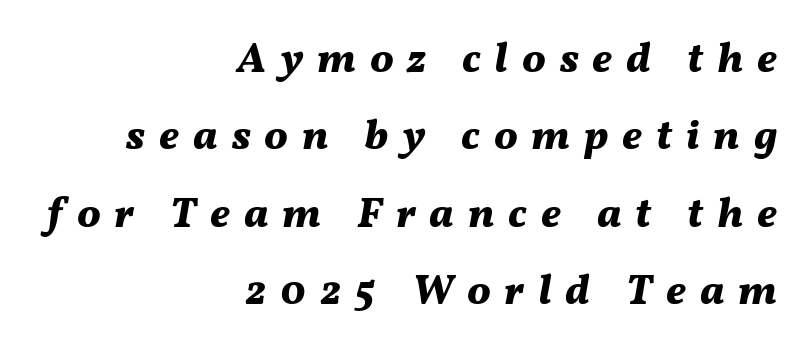
{"italic": "yes", "lean": "right", "slant_degrees": 11, "bold": "yes", "weight": "bold", "width": "normal", "stroke_contrast": "medium", "x_height": "medium", "monospaced": "no", "underline": "no", "align": "right", "line_spacing_ratio": 1.84, "letter_spacing": "wide", "letter_spacing_em": 0.33, "glyph_px": 42}
